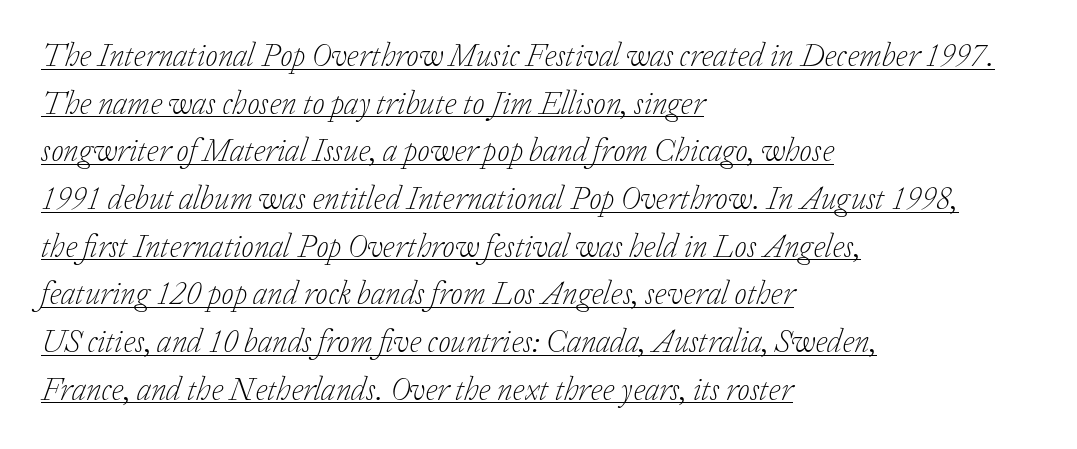
Q: Is the text bold? A: No.
Q: Is the text italic (slanted)? A: Yes, it leans right by about 20 degrees.
Q: Is the typeface a serif or a sans-serif typeface? A: Serif.
Q: Is the text underlined? A: Yes.
Q: How is the paragraph aligned? A: Left-aligned.
Q: Is the spacing between letters normal or unusually wide? A: Normal.
Q: Is the spacing between lines tight, normal or loose? A: Normal.
Q: Width (condensed, normal, or wide)? A: Normal.
Q: Stroke contrast? A: Low.
Q: x-height? A: Medium.
Q: Monospaced? A: No.
